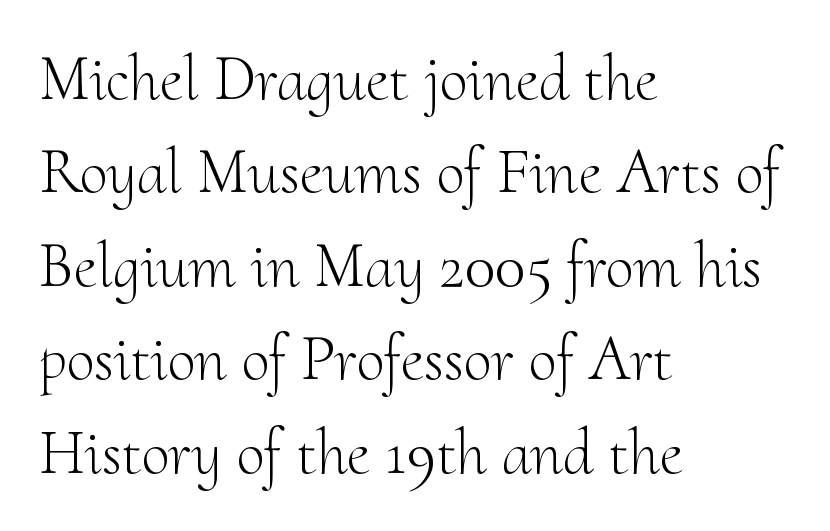
The image shows 64 px light serif type, upright; set left-aligned, normal line spacing (1.46x), normal letter spacing, not underlined; medium stroke contrast and a small x-height.
